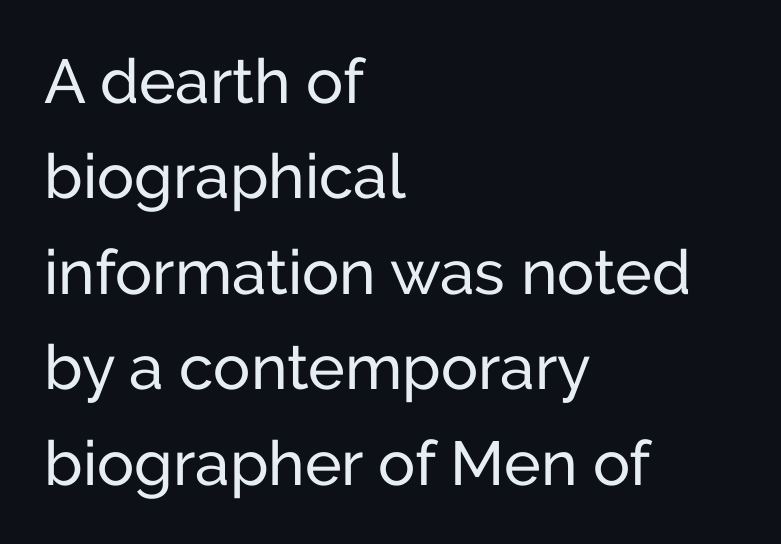
Check the space under the baseline: it is left empty. Each letter keeps its own natural width here, so spacing adapts to shape. The letters carry no serifs — their stems end cleanly without finishing strokes. Glyph-to-glyph distance matches everyday printed text. This block has exactly the height ordinary leading produces. Upright lettering throughout.
